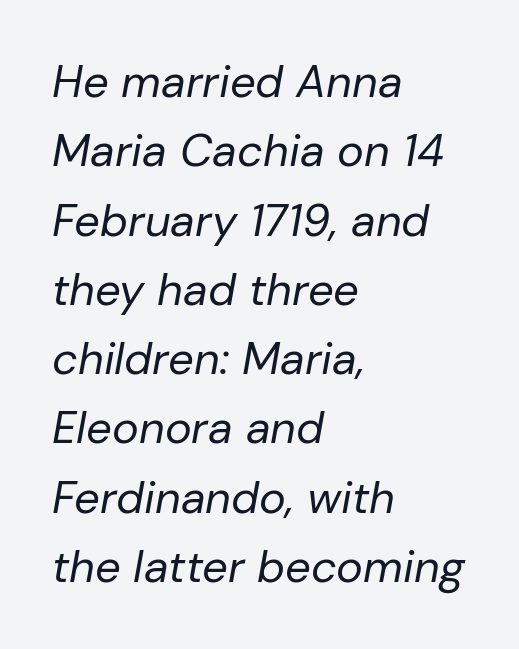
{"italic": "yes", "lean": "right", "slant_degrees": 10, "bold": "no", "weight": "regular", "width": "normal", "stroke_contrast": "low", "x_height": "medium", "monospaced": "no", "underline": "no", "align": "left", "line_spacing": "normal", "line_spacing_ratio": 1.54, "letter_spacing": "normal", "letter_spacing_em": 0.0, "glyph_px": 45}
